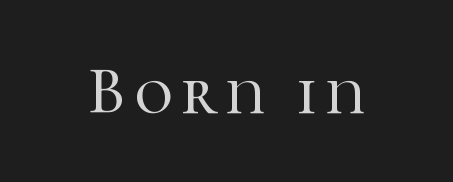
The image shows 66 px serif type, upright; set not underlined; high stroke contrast and a medium x-height.
